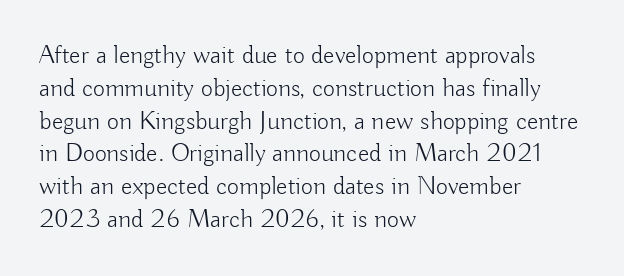
The image shows 26 px text type, upright; set left-aligned, normal line spacing (1.26x), normal letter spacing, not underlined.
